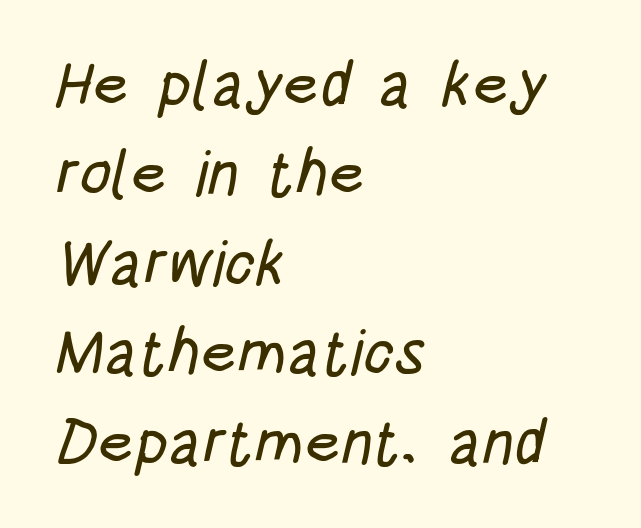
Q: Is the typeface a serif or a sans-serif typeface? A: Sans-serif.
Q: Is the text underlined? A: No.
Q: How is the paragraph aligned? A: Left-aligned.
Q: Is the spacing between letters normal or unusually wide? A: Normal.
Q: Is the spacing between lines tight, normal or loose? A: Normal.
Q: Width (condensed, normal, or wide)? A: Condensed.
Q: Stroke contrast? A: Low.
Q: x-height? A: Large.
Q: Monospaced? A: No.
